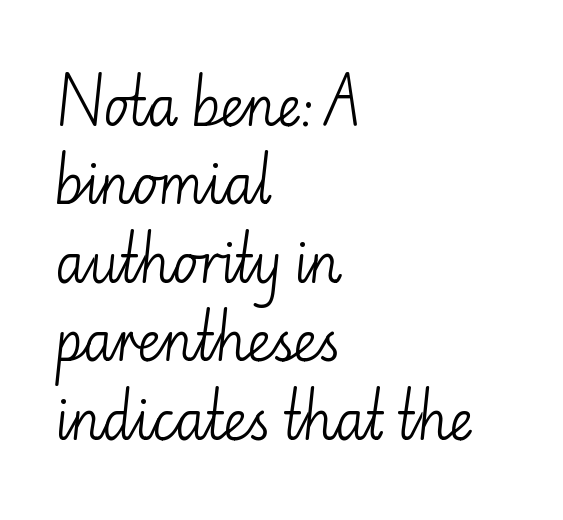
Compared with typical paragraphs, the rows here are spaced about the same. The typeface chosen for these lines omits serifs. No word sits above an underline. Short and long lines alike share a common starting point at left.
